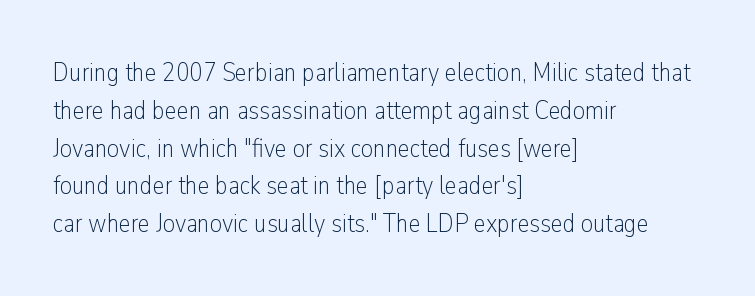
{"italic": "no", "bold": "no", "underline": "no", "align": "left", "line_spacing": "normal", "line_spacing_ratio": 1.4, "letter_spacing": "normal", "letter_spacing_em": 0.0, "glyph_px": 27}
